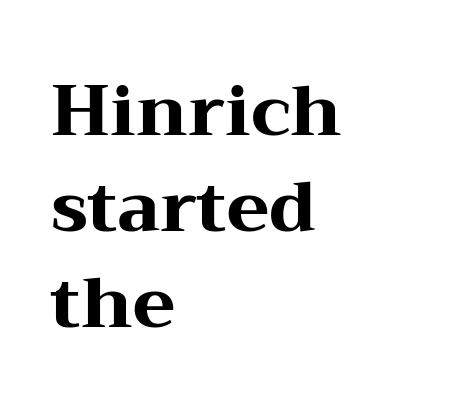
Q: Is the text bold? A: Yes.
Q: Is the text italic (slanted)? A: No, it is upright.
Q: Is the typeface a serif or a sans-serif typeface? A: Serif.
Q: Is the text underlined? A: No.
Q: How is the paragraph aligned? A: Left-aligned.
Q: Is the spacing between letters normal or unusually wide? A: Normal.
Q: Is the spacing between lines tight, normal or loose? A: Normal.
Q: Width (condensed, normal, or wide)? A: Wide.
Q: Stroke contrast? A: Medium.
Q: x-height? A: Medium.
Q: Monospaced? A: No.
